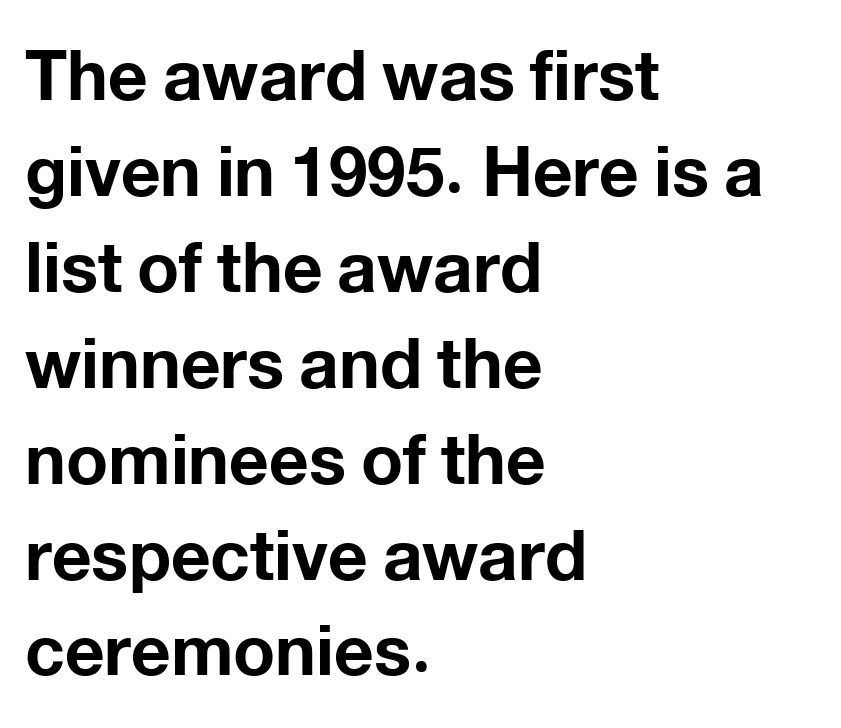
The image shows 69 px bold sans-serif type, upright; set left-aligned, normal line spacing (1.39x), normal letter spacing, not underlined; low stroke contrast and a medium x-height.
